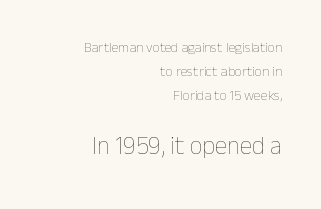
The image shows 25 px text type, upright; set right-aligned, line spacing 1.72x, normal letter spacing, not underlined; the second (bottom) block is 1.79x larger.
